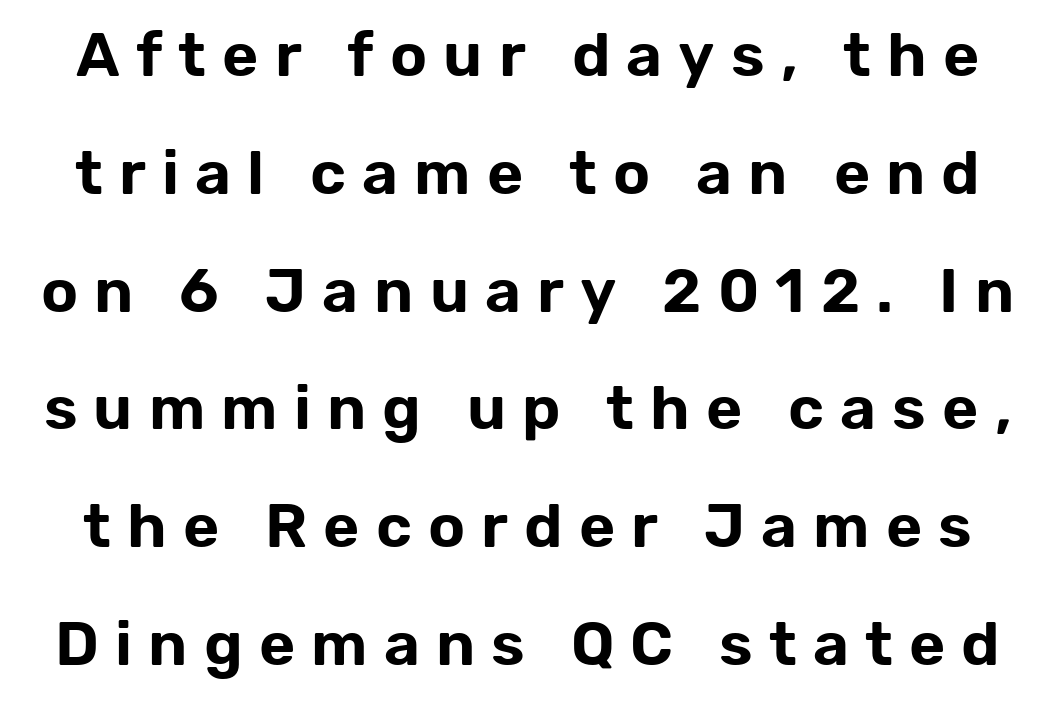
Q: Is the text italic (slanted)? A: No, it is upright.
Q: Is the typeface a serif or a sans-serif typeface? A: Sans-serif.
Q: Is the text underlined? A: No.
Q: Is the spacing between letters normal or unusually wide? A: Unusually wide.
Q: Is the spacing between lines tight, normal or loose? A: Loose.
Q: Width (condensed, normal, or wide)? A: Normal.
Q: Stroke contrast? A: Low.
Q: x-height? A: Medium.
Q: Monospaced? A: No.
